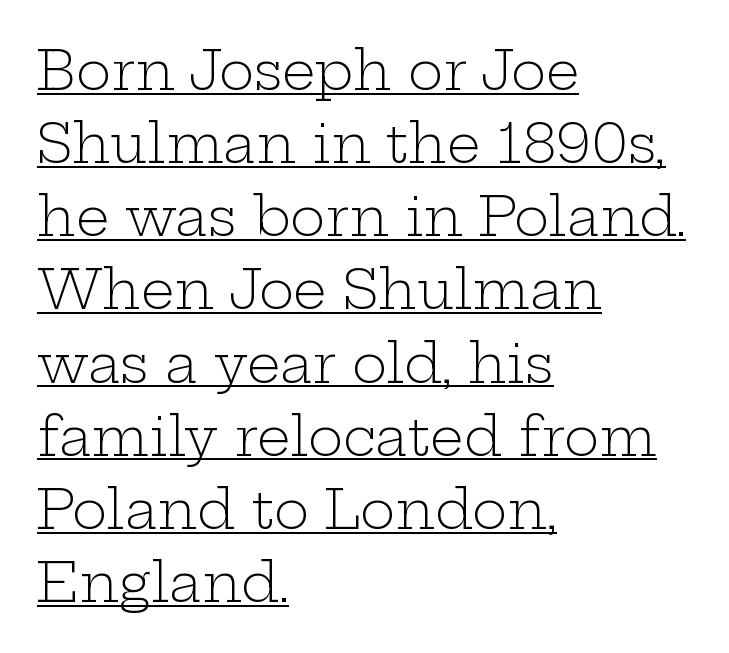
{"serif": "yes", "italic": "no", "bold": "no", "weight": "light", "width": "wide", "stroke_contrast": "low", "x_height": "medium", "monospaced": "no", "underline": "yes", "align": "left", "line_spacing": "normal", "line_spacing_ratio": 1.38, "letter_spacing": "normal", "letter_spacing_em": 0.0, "glyph_px": 53}
